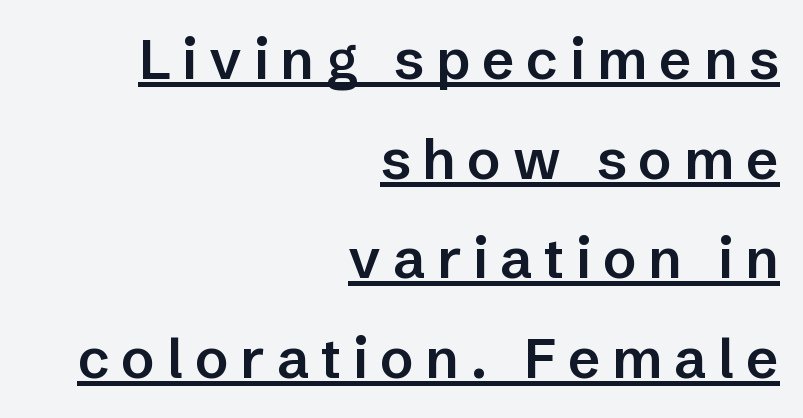
The image shows 56 px semibold sans-serif type, upright; set right-aligned, line spacing 1.78x, unusually wide letter spacing (+0.21 em), underlined; low stroke contrast and a medium x-height.
